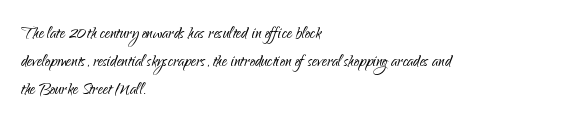
The paragraph has a hard left edge and a soft right edge. Rows of type keep a routine distance in the vertical direction. The letters sit at their default tracking, neither squeezed nor spread.
